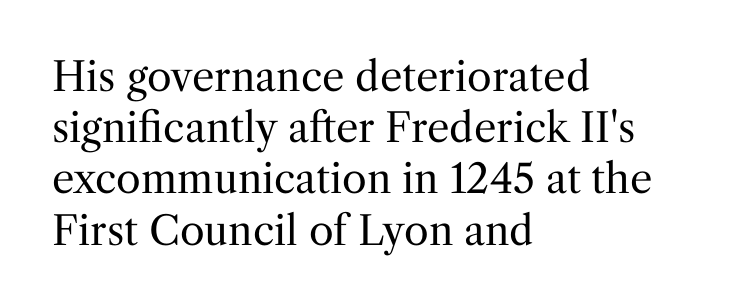
The passage shown is typed in a proportional face where columns would drift. The strokes carry an ordinary text weight at most. Short note: letters normally spaced. The typesetter chose a ragged-right arrangement here. The face used here is seriffed, in the tradition of book romans.
